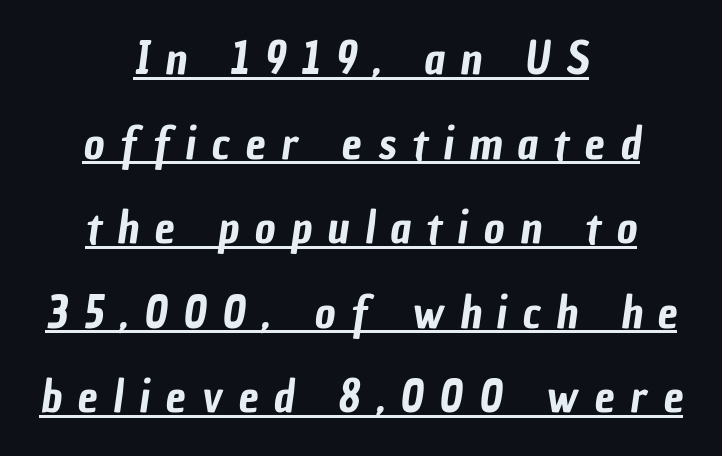
The face used here is rendered with a markedly widened letterfit. Visually the block forms a symmetrical silhouette, jagged on both flanks. Does the type have serifs? No, each stem ends abruptly. Beneath each row of characters lies a ruled line.
